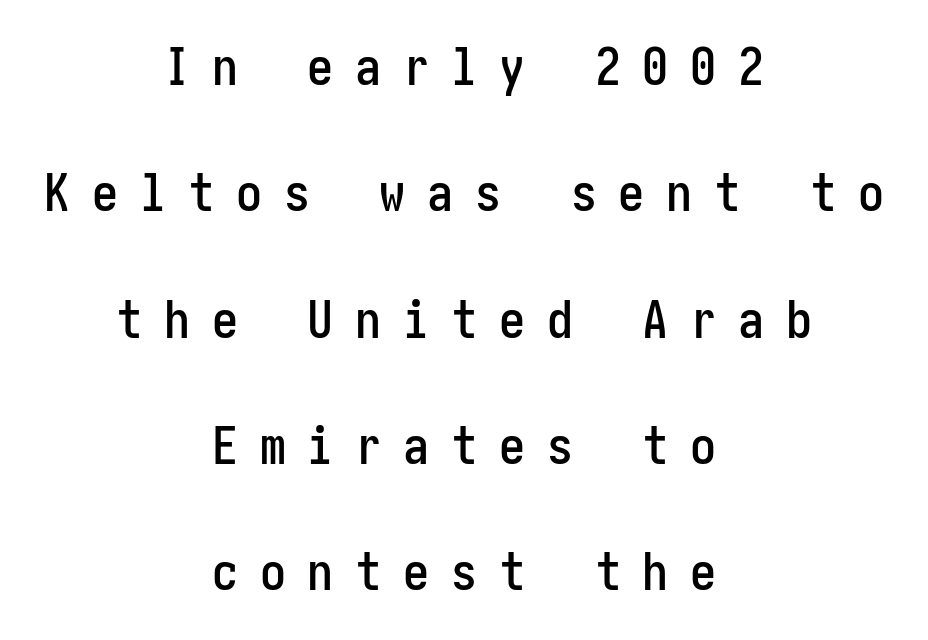
{"serif": "no", "italic": "no", "width": "condensed", "stroke_contrast": "low", "x_height": "medium", "underline": "no", "align": "center", "line_spacing": "loose", "line_spacing_ratio": 2.43, "letter_spacing": "wide", "letter_spacing_em": 0.42, "glyph_px": 52}
